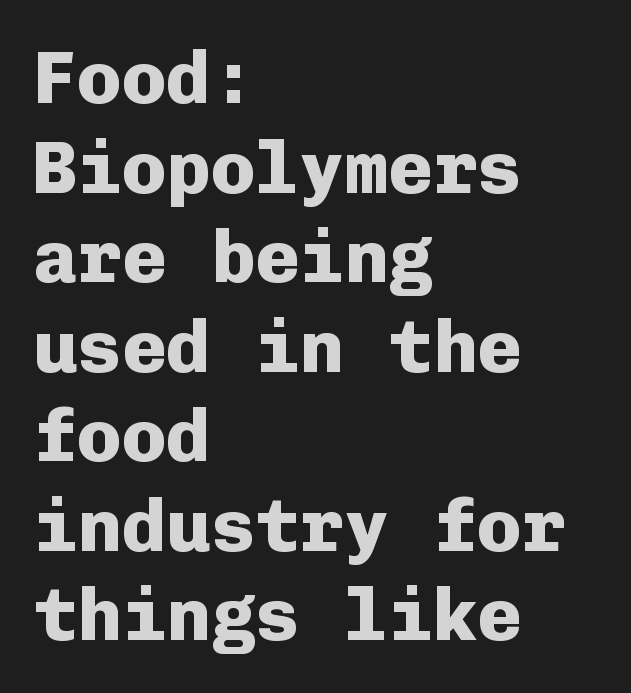
Posture: straight, roman, zero tilt. The passage shown is typeset with a sans-serif family. Underline: absent. The glyphs have the mass of a bold cut. The face used here is rendered with its standard letterfit. The rendering anchors every line to the left-hand side.
